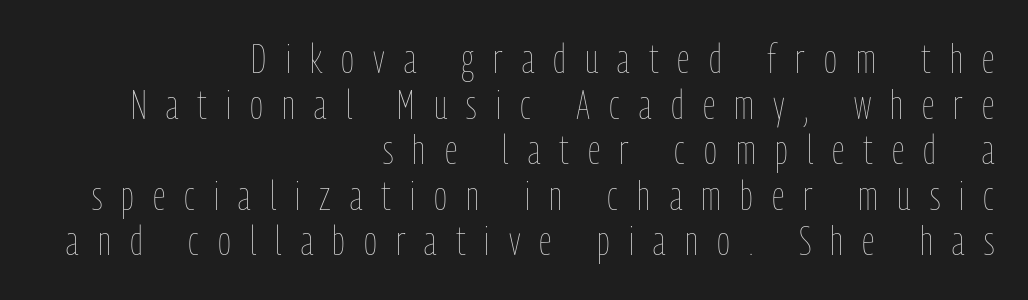
The image shows 40 px thin, condensed type, upright; set right-aligned, tight line spacing (1.14x), unusually wide letter spacing (+0.48 em), not underlined; low stroke contrast and a medium x-height.
